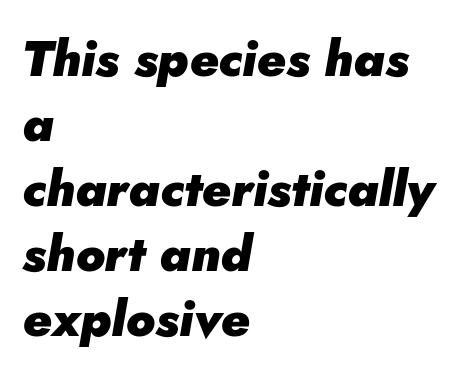
The image shows 50 px heavy type, italic (leaning right); set left-aligned, normal line spacing (1.3x), normal letter spacing, not underlined; low stroke contrast and a small x-height.
